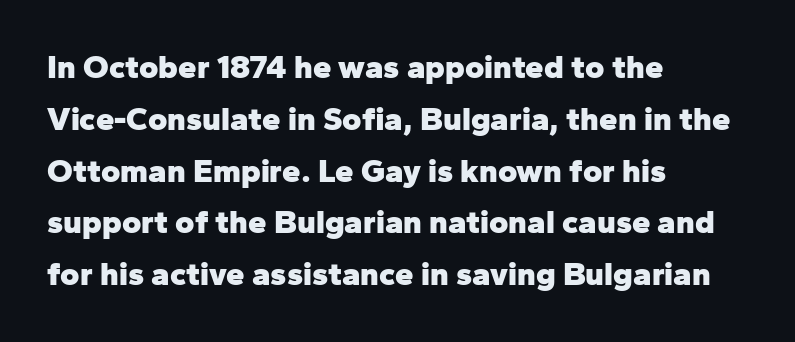
Q: Is the text bold? A: Yes.
Q: Is the text italic (slanted)? A: No, it is upright.
Q: Is the typeface a serif or a sans-serif typeface? A: Sans-serif.
Q: Is the text underlined? A: No.
Q: How is the paragraph aligned? A: Left-aligned.
Q: Is the spacing between letters normal or unusually wide? A: Normal.
Q: Is the spacing between lines tight, normal or loose? A: Normal.
Q: Width (condensed, normal, or wide)? A: Normal.
Q: Stroke contrast? A: Low.
Q: x-height? A: Medium.
Q: Monospaced? A: No.
